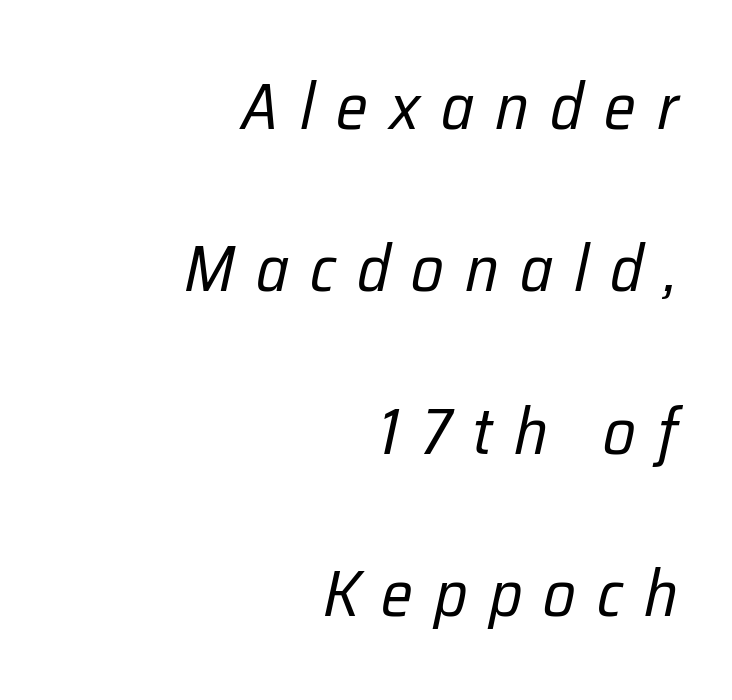
Leftover space on each line is placed entirely before the opening word. The axis of the letterforms is tilted away from vertical. Look at the tracking — it's clearly loosened, letters drifting apart. Stroke thickness stays within the range of a standard reading face or lighter.
